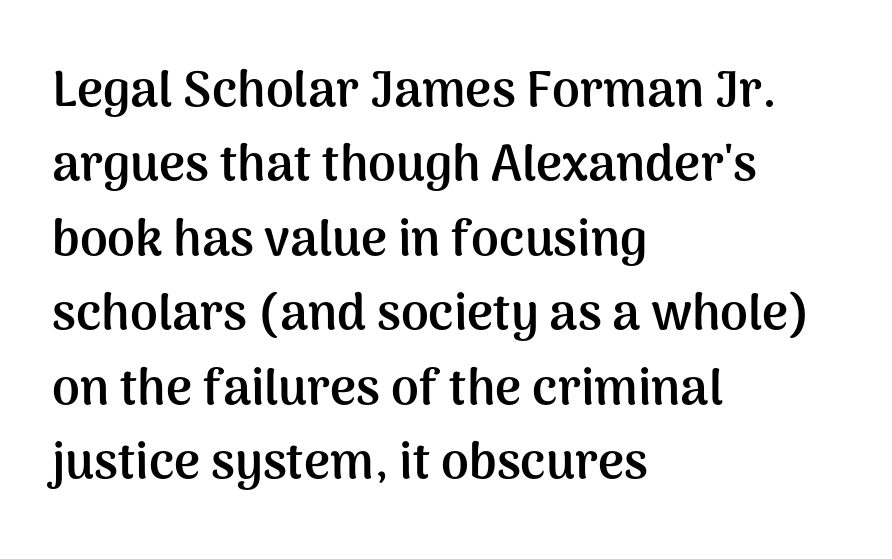
Designer's note — italics off, roman on. Here the designer chose a conventional face with non-uniform glyph widths. Thick stems and heavy bowls — unmistakably bold. The font family rendered here belongs to the sans-serif group. Bare-footed words on every line.
